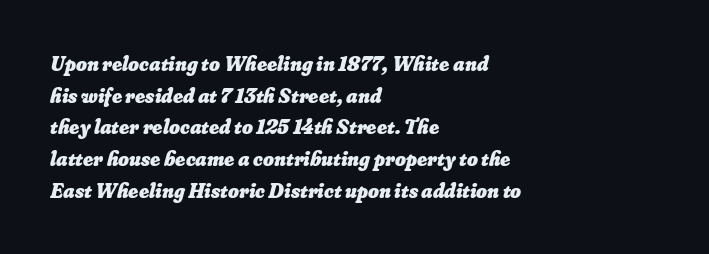
Q: Is the text bold? A: Yes.
Q: Is the text underlined? A: No.
Q: How is the paragraph aligned? A: Left-aligned.
Q: Is the spacing between letters normal or unusually wide? A: Normal.
Q: Is the spacing between lines tight, normal or loose? A: Normal.
